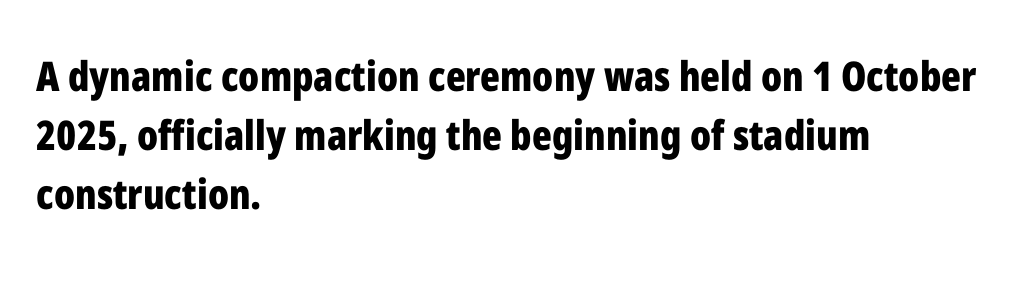
Q: Is the text bold? A: Yes.
Q: Is the text italic (slanted)? A: No, it is upright.
Q: Is the typeface a serif or a sans-serif typeface? A: Sans-serif.
Q: Is the text underlined? A: No.
Q: How is the paragraph aligned? A: Left-aligned.
Q: Is the spacing between letters normal or unusually wide? A: Normal.
Q: Is the spacing between lines tight, normal or loose? A: Normal.
Q: Width (condensed, normal, or wide)? A: Condensed.
Q: Stroke contrast? A: Low.
Q: x-height? A: Medium.
Q: Monospaced? A: No.
